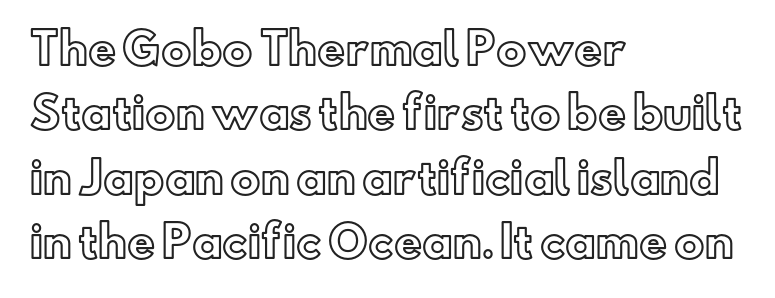
Compared with a centered layout, this one pins lines to the left instead. Observe the ordinary spacing: letters are neighbours, not strangers. A bare baseline throughout the passage. You could not count columns in this text — the font is proportionally spaced.
